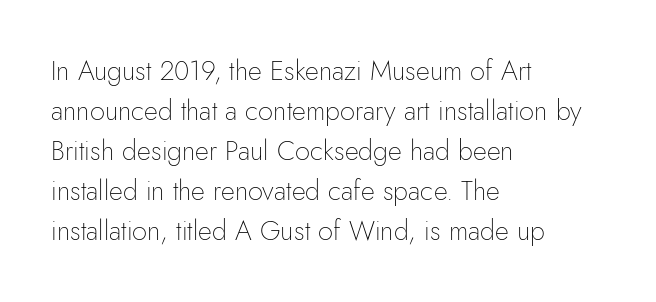
Italic: no, the glyphs are upright roman. Observe the ordinary spacing: letters are neighbours, not strangers. Line spacing here is normal. The zone under the glyphs is completely vacant. These lines stack with their left ends in a neat column.
